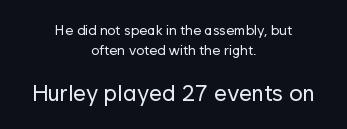
Casual observation: everything's sitting right in the middle. This sample uses plain, unmodified letter spacing. Glance below the letters and you will spot only blank space. Vertically, the passage feels balanced, rows spaced as you'd expect.
